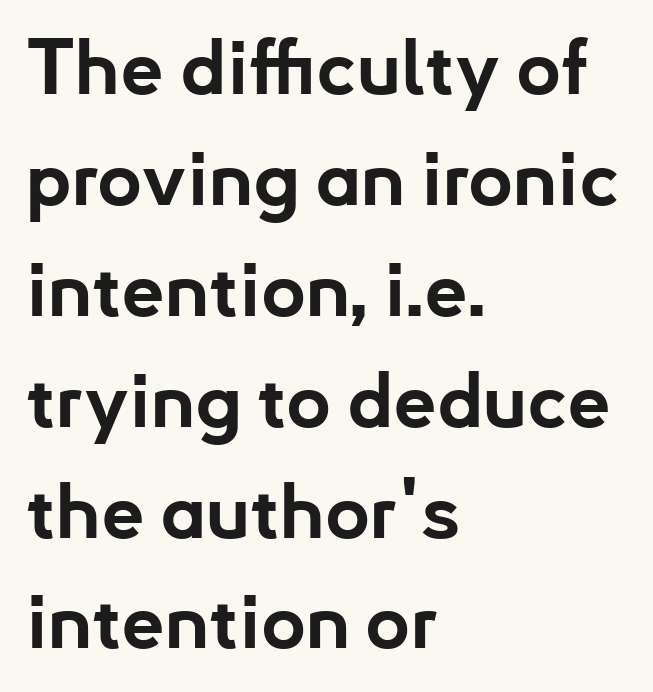
The image shows 77 px bold sans-serif type, upright; set left-aligned, normal line spacing (1.44x), normal letter spacing, not underlined; low stroke contrast and a small x-height.
